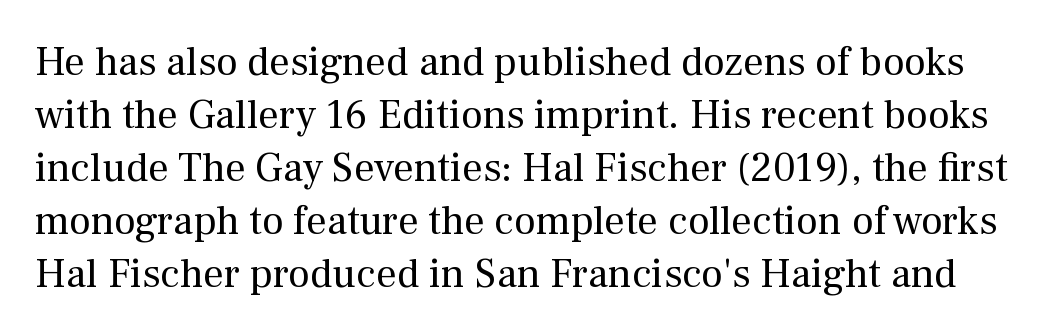
{"serif": "yes", "italic": "no", "bold": "no", "weight": "regular", "width": "normal", "stroke_contrast": "medium", "x_height": "medium", "monospaced": "no", "underline": "no", "line_spacing": "normal", "line_spacing_ratio": 1.29, "letter_spacing": "normal", "letter_spacing_em": 0.0, "glyph_px": 41}
